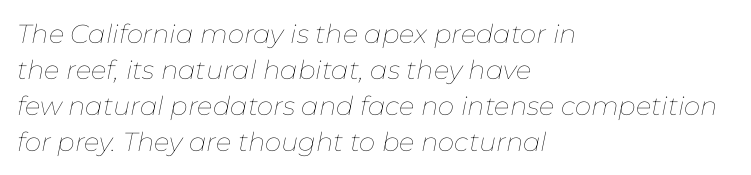
Q: Is the text bold? A: No.
Q: Is the text italic (slanted)? A: Yes, it leans right by about 11 degrees.
Q: Is the text underlined? A: No.
Q: How is the paragraph aligned? A: Left-aligned.
Q: Is the spacing between letters normal or unusually wide? A: Normal.
Q: Is the spacing between lines tight, normal or loose? A: Normal.
